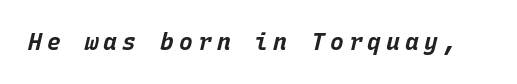
The image shows 23 px bold type, italic (leaning right); set unusually wide letter spacing (+0.22 em), not underlined.
